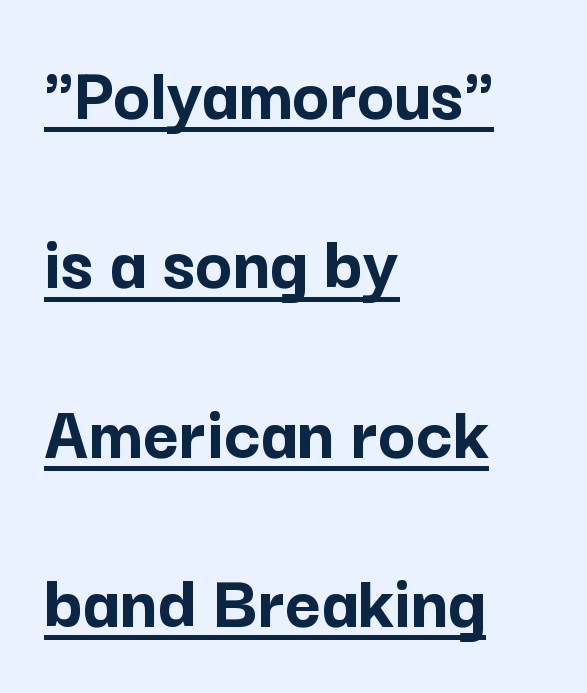
{"serif": "no", "italic": "no", "bold": "yes", "weight": "semibold", "width": "normal", "stroke_contrast": "low", "x_height": "medium", "monospaced": "no", "underline": "yes", "align": "left", "line_spacing": "loose", "line_spacing_ratio": 2.17, "letter_spacing": "normal", "letter_spacing_em": 0.0, "glyph_px": 78}
